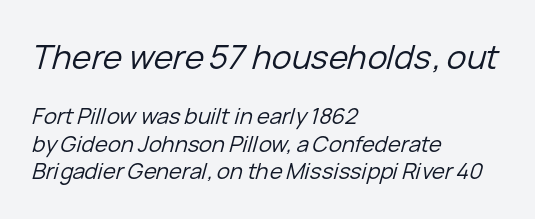
The image shows 33 px regular-weight type, italic (leaning right); set left-aligned, line spacing 1.24x, normal letter spacing, not underlined; the first (top) block is 1.5x larger; low stroke contrast and a medium x-height.
